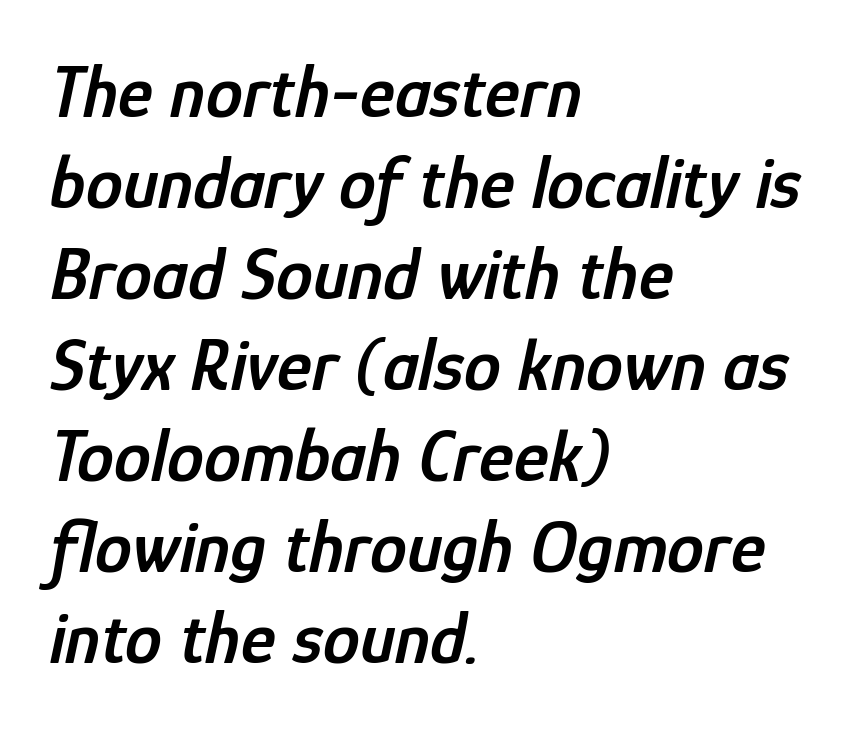
{"italic": "yes", "lean": "right", "slant_degrees": 12, "bold": "semi", "weight": "semibold", "width": "condensed", "stroke_contrast": "low", "x_height": "medium", "monospaced": "no", "underline": "no", "align": "left", "line_spacing_ratio": 1.23, "letter_spacing": "normal", "letter_spacing_em": 0.0, "glyph_px": 74}
